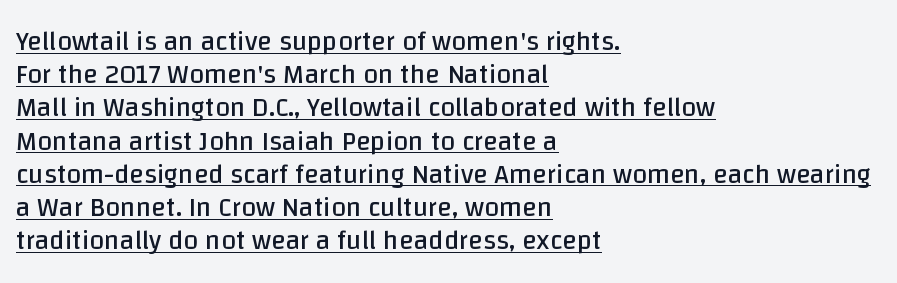
{"italic": "no", "bold": "no", "underline": "yes", "align": "left", "line_spacing_ratio": 1.23, "letter_spacing": "normal", "letter_spacing_em": 0.0, "glyph_px": 27}
